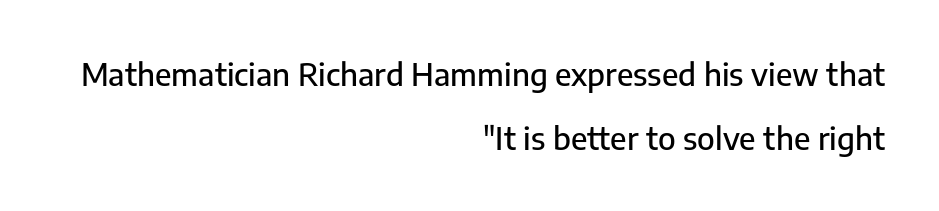
Q: Is the text italic (slanted)? A: No, it is upright.
Q: Is the typeface a serif or a sans-serif typeface? A: Sans-serif.
Q: Is the text underlined? A: No.
Q: How is the paragraph aligned? A: Right-aligned.
Q: Is the spacing between letters normal or unusually wide? A: Normal.
Q: Is the spacing between lines tight, normal or loose? A: Loose.
Q: Width (condensed, normal, or wide)? A: Normal.
Q: Stroke contrast? A: Low.
Q: x-height? A: Medium.
Q: Monospaced? A: No.
